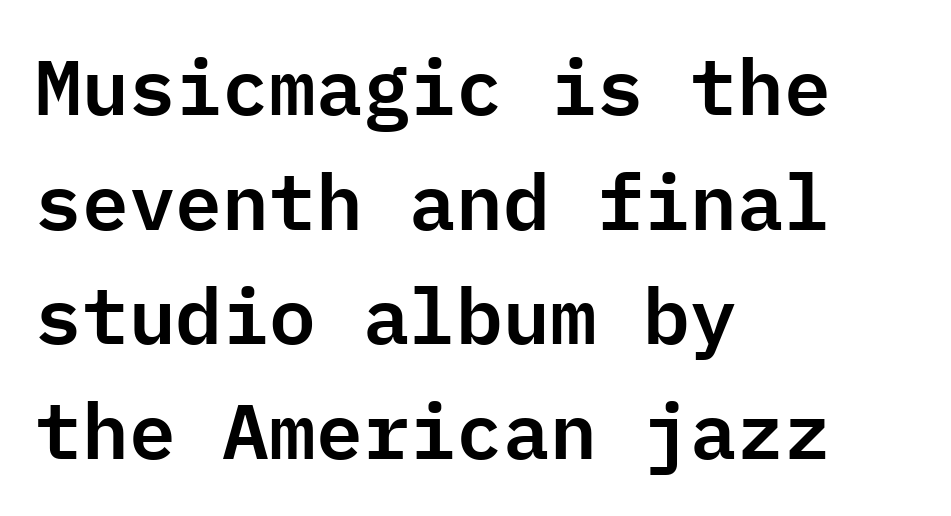
The image shows 78 px sans-serif type, upright, monospaced; set left-aligned, normal line spacing (1.47x), normal letter spacing, not underlined; low stroke contrast and a medium x-height.
